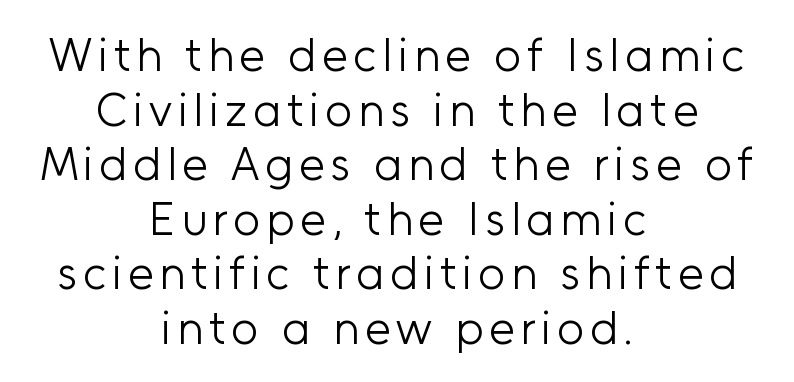
The image shows 47 px light sans-serif type, upright; set centered, line spacing 1.16x, not underlined; low stroke contrast and a medium x-height.
